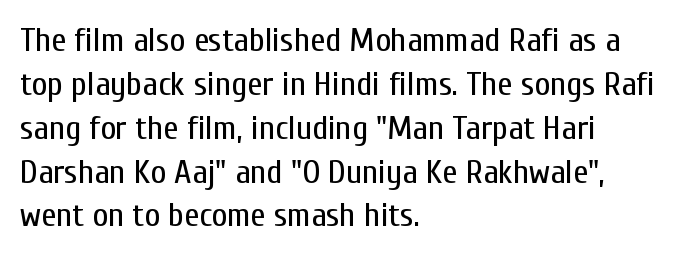
The image shows 34 px regular-weight, condensed sans-serif type, upright; set left-aligned, normal line spacing (1.29x), normal letter spacing, not underlined; low stroke contrast and a medium x-height.
